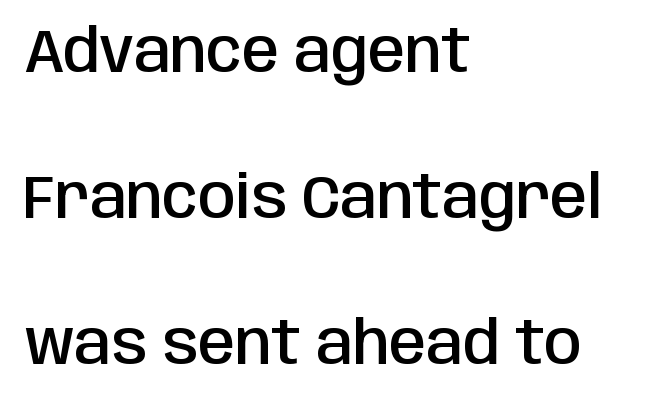
The image shows 60 px semibold, condensed sans-serif type, upright; set left-aligned, loose line spacing (2.43x), normal letter spacing, not underlined; low stroke contrast and a large x-height.
